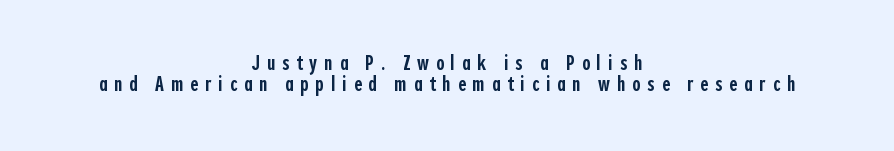
The glyphs have the mass of a demibold cut, below bold. Which margin do the lines hug? Neither — every line sits in the middle. Rule under the text: the space is simply empty. Here the glyphs are tracked loosely, breaking word shapes into spaced letters.
